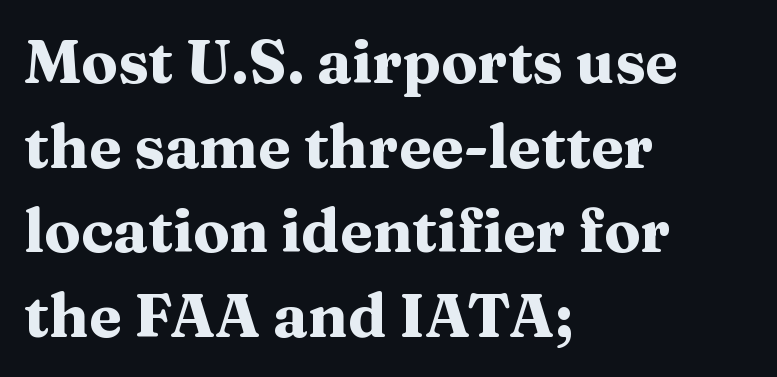
Q: Is the text bold? A: Yes.
Q: Is the text italic (slanted)? A: No, it is upright.
Q: Is the typeface a serif or a sans-serif typeface? A: Serif.
Q: Is the text underlined? A: No.
Q: How is the paragraph aligned? A: Left-aligned.
Q: Is the spacing between letters normal or unusually wide? A: Normal.
Q: Is the spacing between lines tight, normal or loose? A: Normal.
Q: Width (condensed, normal, or wide)? A: Wide.
Q: Stroke contrast? A: Medium.
Q: x-height? A: Medium.
Q: Monospaced? A: No.
